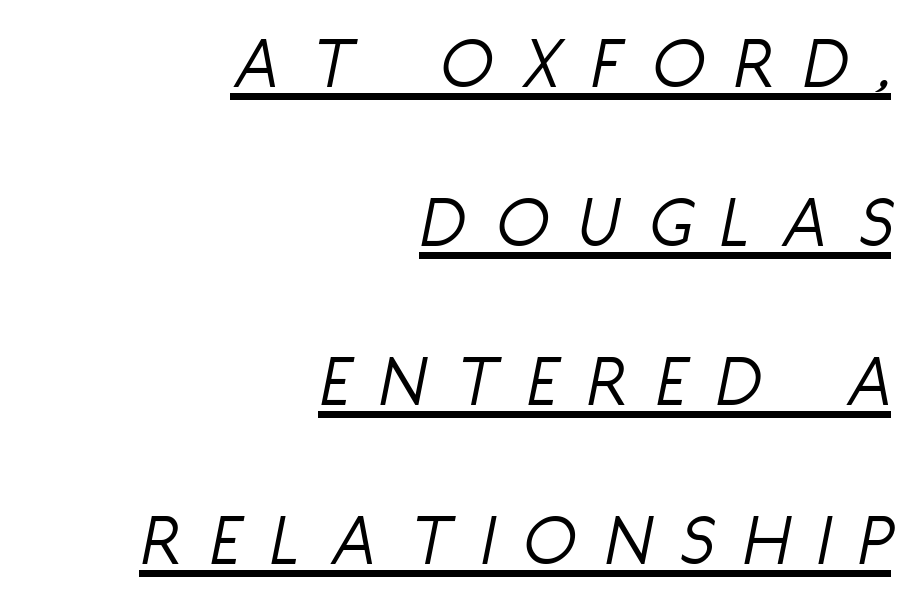
{"italic": "yes", "lean": "right", "slant_degrees": 11, "bold": "no", "weight": "light", "width": "condensed", "stroke_contrast": "low", "x_height": "large", "monospaced": "no", "underline": "yes", "align": "right", "line_spacing": "loose", "line_spacing_ratio": 2.09, "letter_spacing": "wide", "letter_spacing_em": 0.41, "glyph_px": 76}
